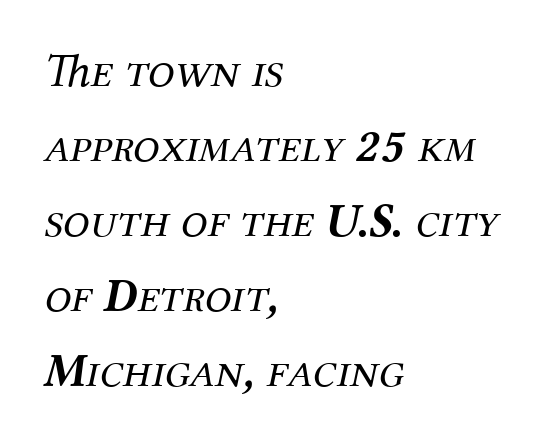
{"serif": "yes", "italic": "yes", "lean": "right", "slant_degrees": 12, "bold": "no", "weight": "regular", "width": "normal", "stroke_contrast": "medium", "x_height": "medium", "monospaced": "no", "underline": "no", "align": "left", "line_spacing": "normal", "line_spacing_ratio": 1.56, "letter_spacing": "normal", "letter_spacing_em": 0.0, "glyph_px": 48}
